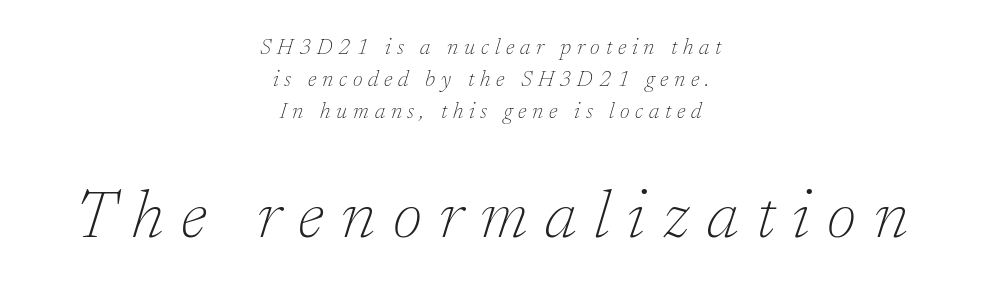
Honestly, there is no underline to notice here at all. Visually, the bottom section dominates because its glyphs are scaled up. The tracking reads as deliberately expanded to a designer's eye. Yep, that's italic — everything's leaning. The text block is weighted toward neither margin, spreading evenly from the middle.
